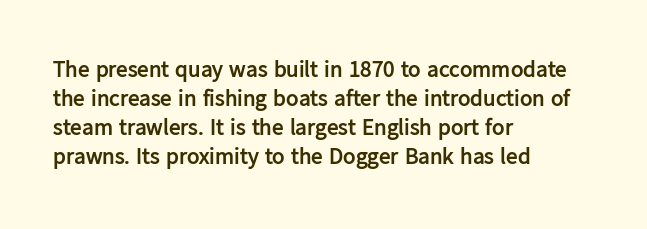
The image shows 23 px bold type, upright; set left-aligned, normal line spacing (1.26x), normal letter spacing, not underlined.
